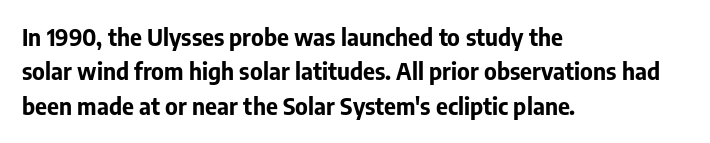
Q: Is the text bold? A: Yes.
Q: Is the text italic (slanted)? A: No, it is upright.
Q: Is the text underlined? A: No.
Q: How is the paragraph aligned? A: Left-aligned.
Q: Is the spacing between letters normal or unusually wide? A: Normal.
Q: Is the spacing between lines tight, normal or loose? A: Normal.
